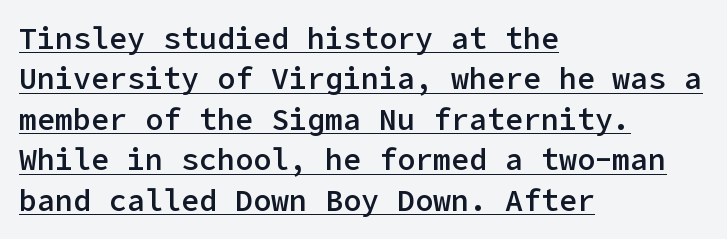
Q: Is the text bold? A: Semi-bold.
Q: Is the text italic (slanted)? A: No, it is upright.
Q: Is the typeface a serif or a sans-serif typeface? A: Sans-serif.
Q: Is the text underlined? A: Yes.
Q: How is the paragraph aligned? A: Left-aligned.
Q: Is the spacing between letters normal or unusually wide? A: Normal.
Q: Is the spacing between lines tight, normal or loose? A: Normal.
Q: Width (condensed, normal, or wide)? A: Normal.
Q: Stroke contrast? A: Low.
Q: x-height? A: Medium.
